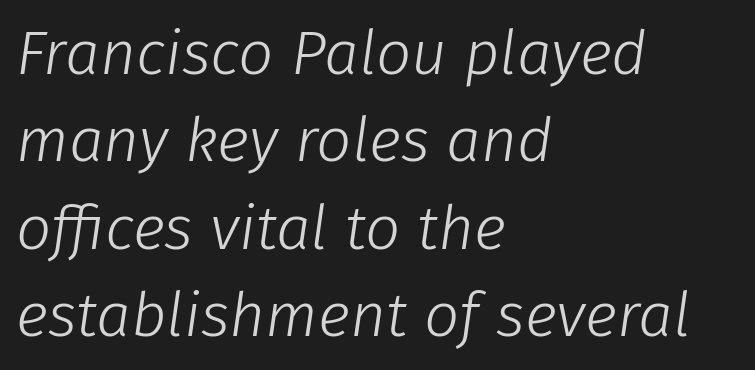
Q: Is the text bold? A: No.
Q: Is the text italic (slanted)? A: Yes, it leans right by about 8 degrees.
Q: Is the text underlined? A: No.
Q: How is the paragraph aligned? A: Left-aligned.
Q: Is the spacing between letters normal or unusually wide? A: Normal.
Q: Is the spacing between lines tight, normal or loose? A: Normal.
Q: Width (condensed, normal, or wide)? A: Normal.
Q: Stroke contrast? A: Low.
Q: x-height? A: Medium.
Q: Monospaced? A: No.
